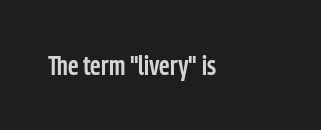
You could call the tracking neutral — neither tight nor loose. These lines carry some extra weight — a demibold, not a full bold. The zone under the glyphs is completely vacant. Quick note: not italic, upright.
